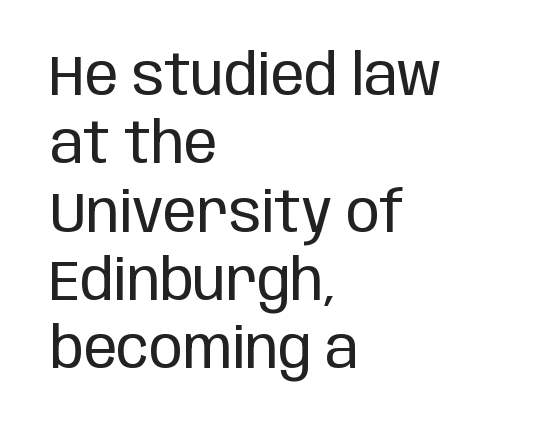
The image shows 56 px regular-weight, condensed sans-serif type, upright; set left-aligned, line spacing 1.22x, normal letter spacing, not underlined; low stroke contrast and a large x-height.
